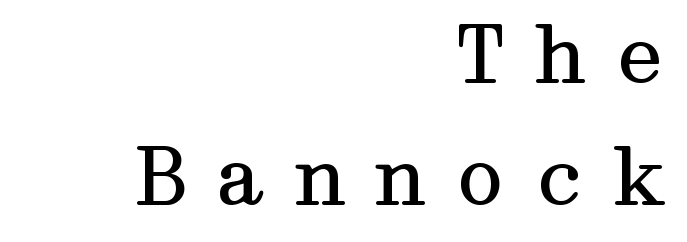
The image shows 80 px regular-weight, wide serif type, upright; set right-aligned, normal line spacing (1.53x), unusually wide letter spacing (+0.3 em), not underlined; medium stroke contrast and a medium x-height.
